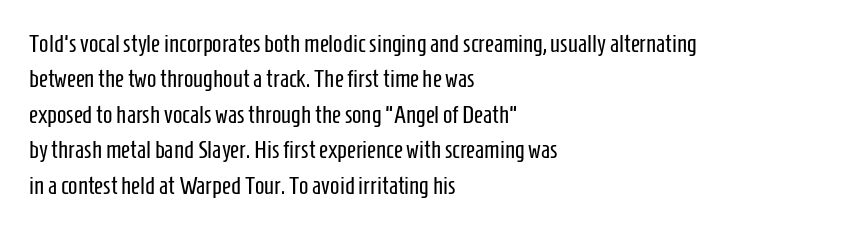
The image shows 25 px text type, upright; set left-aligned, normal line spacing (1.42x), normal letter spacing, not underlined.
